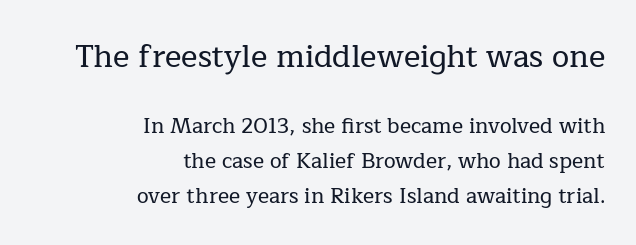
{"serif": "yes", "italic": "no", "width": "normal", "stroke_contrast": "low", "x_height": "medium", "monospaced": "no", "underline": "no", "align": "right", "line_spacing": "normal", "line_spacing_ratio": 1.67, "letter_spacing": "normal", "letter_spacing_em": 0.0, "larger_block": "first", "size_ratio": 1.48, "glyph_px": 31}
